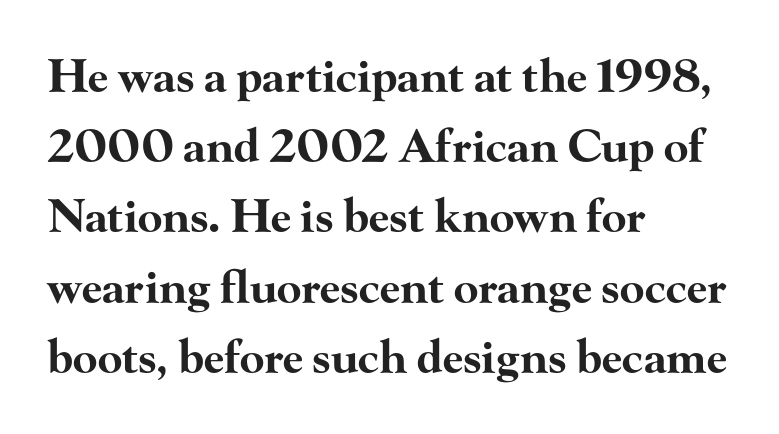
Q: Is the text bold? A: Yes.
Q: Is the text italic (slanted)? A: No, it is upright.
Q: Is the typeface a serif or a sans-serif typeface? A: Serif.
Q: Is the text underlined? A: No.
Q: How is the paragraph aligned? A: Left-aligned.
Q: Is the spacing between letters normal or unusually wide? A: Normal.
Q: Is the spacing between lines tight, normal or loose? A: Normal.
Q: Width (condensed, normal, or wide)? A: Wide.
Q: Stroke contrast? A: High.
Q: x-height? A: Small.
Q: Monospaced? A: No.
